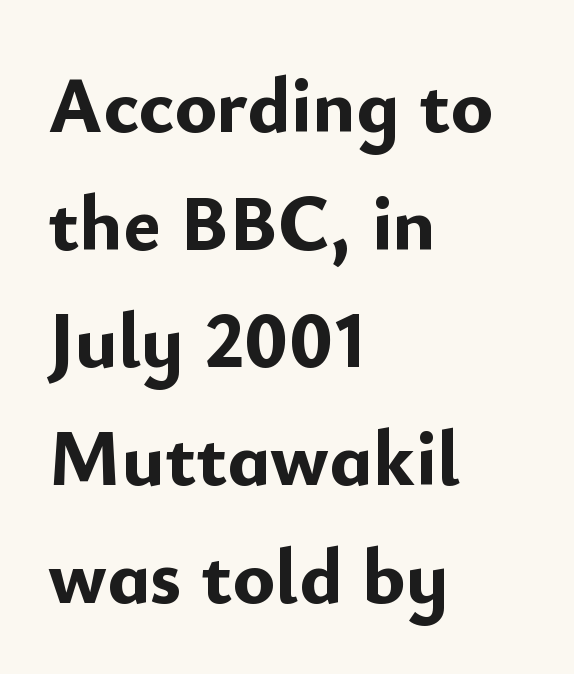
The image shows 79 px bold sans-serif type, upright; set left-aligned, normal line spacing (1.49x), normal letter spacing, not underlined; low stroke contrast and a small x-height.
